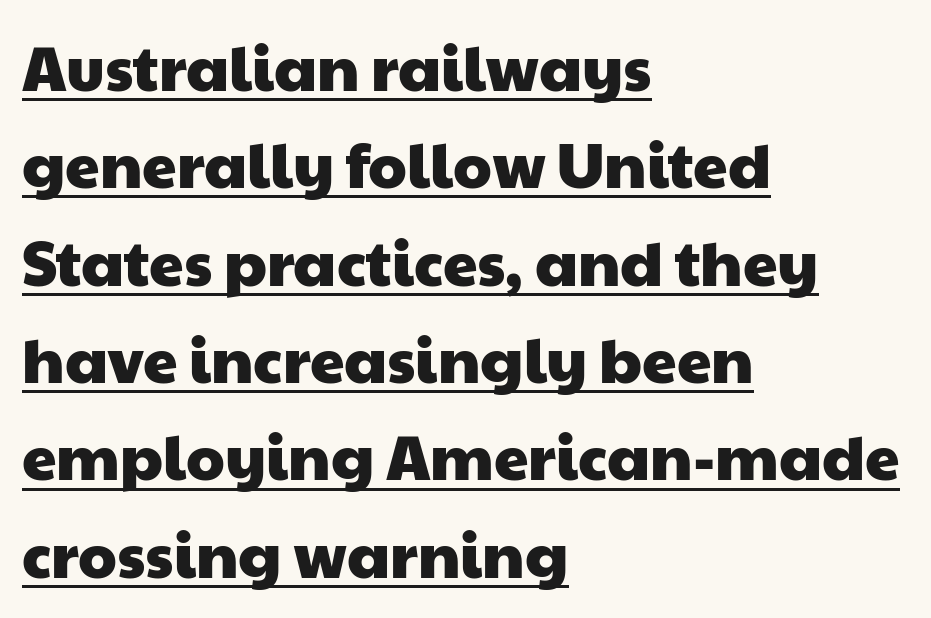
Each line of the rendering has a horizontal stroke beneath the glyphs. Each letter's strokes conclude bluntly, with no projecting serifs. What's the leading like? Ordinary, nothing unusual. The lines are quadded left. The line texture is even and compact thanks to regular tracking.
